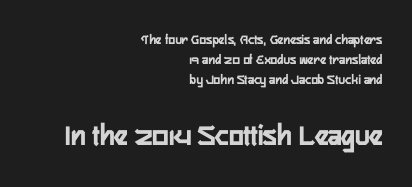
Ordinary non-slanted type is in use. The type family on display is of the sans-serif kind. The baseline area is clear. In CSS terms this would be text-align: right.
